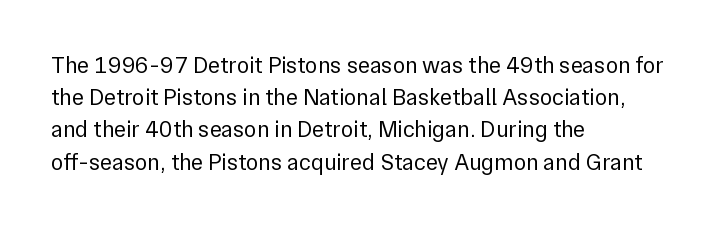
Q: Is the text bold? A: No.
Q: Is the text italic (slanted)? A: No, it is upright.
Q: Is the text underlined? A: No.
Q: How is the paragraph aligned? A: Left-aligned.
Q: Is the spacing between letters normal or unusually wide? A: Normal.
Q: Is the spacing between lines tight, normal or loose? A: Normal.
